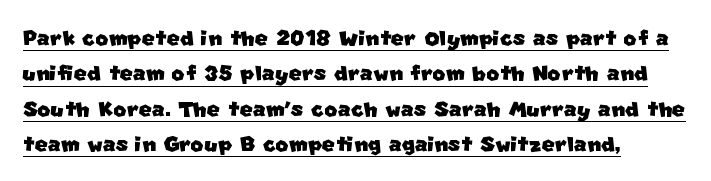
The image shows 28 px sans-serif type; set left-aligned, normal line spacing (1.26x), normal letter spacing, underlined; low stroke contrast and a large x-height.
